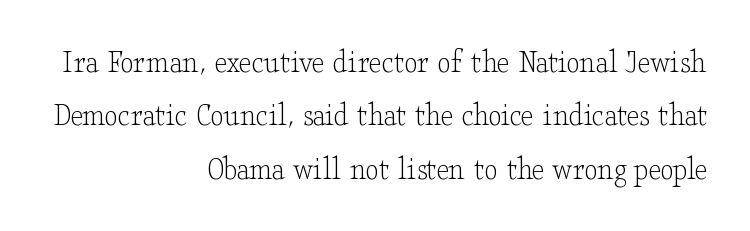
{"serif": "yes", "italic": "no", "bold": "no", "weight": "light", "width": "wide", "stroke_contrast": "low", "x_height": "small", "monospaced": "no", "underline": "no", "align": "right", "line_spacing": "normal", "line_spacing_ratio": 1.57, "letter_spacing": "normal", "letter_spacing_em": 0.0, "glyph_px": 34}
